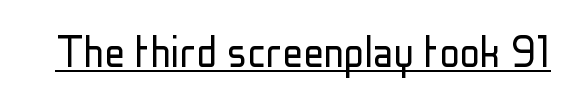
Q: Is the text bold? A: No.
Q: Is the text italic (slanted)? A: No, it is upright.
Q: Is the typeface a serif or a sans-serif typeface? A: Sans-serif.
Q: Is the text underlined? A: Yes.
Q: Is the spacing between letters normal or unusually wide? A: Normal.
Q: Width (condensed, normal, or wide)? A: Condensed.
Q: Stroke contrast? A: Low.
Q: x-height? A: Medium.
Q: Monospaced? A: No.
